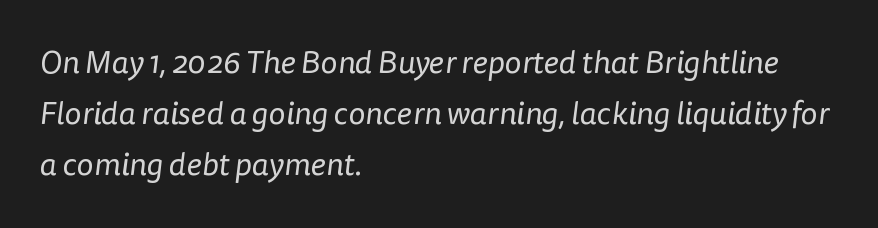
Q: Is the text bold? A: No.
Q: Is the typeface a serif or a sans-serif typeface? A: Sans-serif.
Q: Is the text underlined? A: No.
Q: How is the paragraph aligned? A: Left-aligned.
Q: Is the spacing between letters normal or unusually wide? A: Normal.
Q: Is the spacing between lines tight, normal or loose? A: Normal.
Q: Width (condensed, normal, or wide)? A: Normal.
Q: Stroke contrast? A: Low.
Q: x-height? A: Medium.
Q: Monospaced? A: No.
